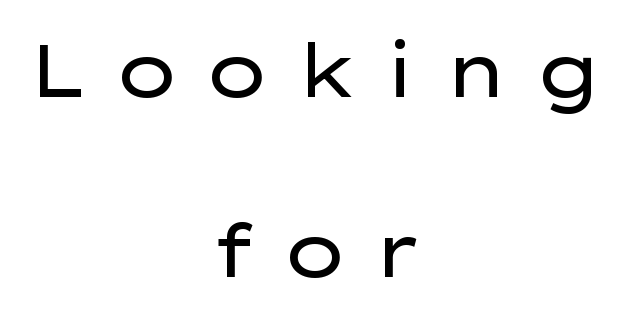
Q: Is the text bold? A: No.
Q: Is the text italic (slanted)? A: No, it is upright.
Q: Is the typeface a serif or a sans-serif typeface? A: Sans-serif.
Q: Is the text underlined? A: No.
Q: How is the paragraph aligned? A: Centered.
Q: Is the spacing between letters normal or unusually wide? A: Unusually wide.
Q: Is the spacing between lines tight, normal or loose? A: Loose.
Q: Width (condensed, normal, or wide)? A: Wide.
Q: Stroke contrast? A: Low.
Q: x-height? A: Medium.
Q: Monospaced? A: No.
